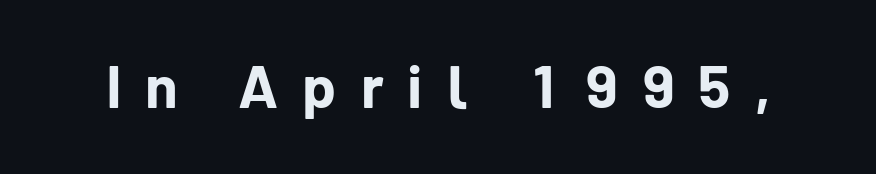
Here the designer chose a conventional face with non-uniform glyph widths. The type family on display is of the sans-serif kind. Short note: letters widely spaced. On the weight axis this lands at bold, roughly 700. Has an underline been added? It has not.
